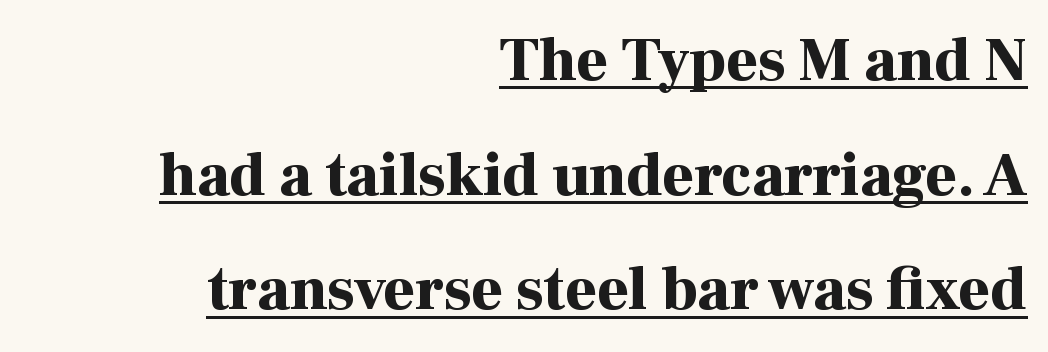
{"serif": "yes", "italic": "no", "bold": "yes", "weight": "bold", "width": "normal", "stroke_contrast": "high", "x_height": "medium", "monospaced": "no", "underline": "yes", "align": "right", "line_spacing_ratio": 1.88, "letter_spacing": "normal", "letter_spacing_em": 0.0, "glyph_px": 61}
